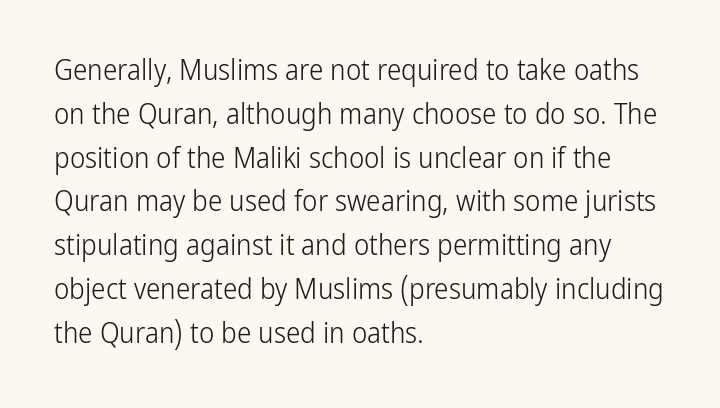
{"serif": "no", "italic": "no", "bold": "no", "weight": "light", "width": "condensed", "stroke_contrast": "low", "x_height": "medium", "monospaced": "no", "underline": "no", "align": "left", "line_spacing": "normal", "line_spacing_ratio": 1.51, "letter_spacing": "normal", "letter_spacing_em": 0.0, "glyph_px": 29}
